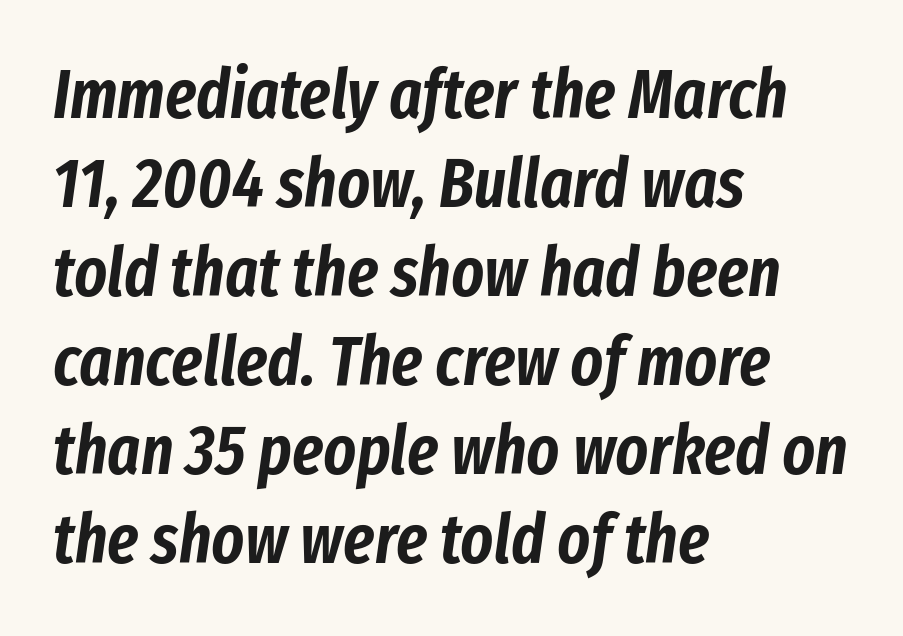
Q: Is the text italic (slanted)? A: Yes, it leans right by about 8 degrees.
Q: Is the text underlined? A: No.
Q: How is the paragraph aligned? A: Left-aligned.
Q: Is the spacing between letters normal or unusually wide? A: Normal.
Q: Is the spacing between lines tight, normal or loose? A: Normal.
Q: Width (condensed, normal, or wide)? A: Condensed.
Q: Stroke contrast? A: Low.
Q: x-height? A: Medium.
Q: Monospaced? A: No.
